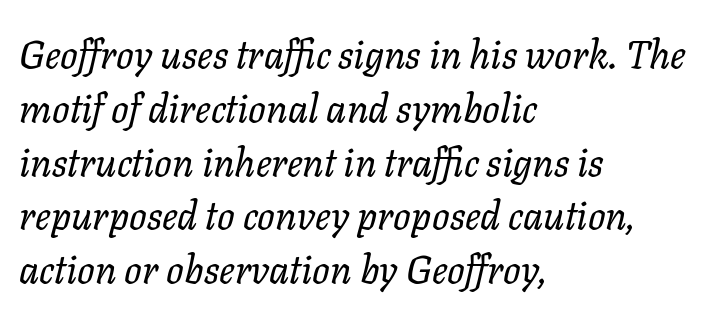
The image shows 39 px regular-weight type, italic (leaning right); set left-aligned, normal line spacing (1.38x), normal letter spacing, not underlined; low stroke contrast and a medium x-height.
